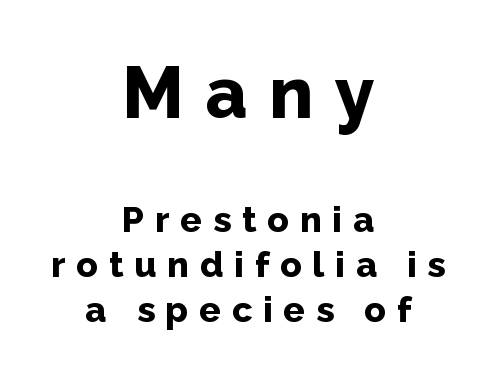
Each glyph is drawn with heavy, bold strokes. The rendering shows plain stroke endings on the letterforms — a sans-serif design. If you drew a line through each stem, it would be perfectly vertical. Compare the two chunks: the upper has the greater cap height. Rows of type keep a routine distance in the vertical direction. The area under the type is left untouched.
